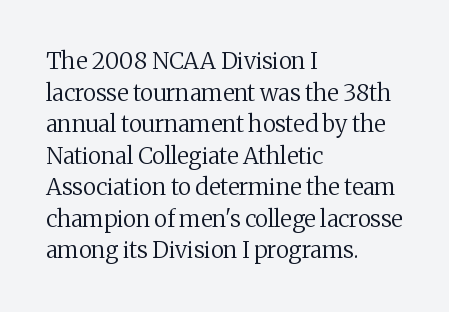
Q: Is the text bold? A: No.
Q: Is the text italic (slanted)? A: No, it is upright.
Q: Is the text underlined? A: No.
Q: How is the paragraph aligned? A: Left-aligned.
Q: Is the spacing between letters normal or unusually wide? A: Normal.
Q: Is the spacing between lines tight, normal or loose? A: Normal.
